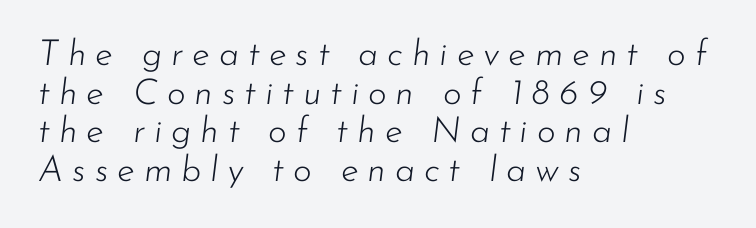
Q: Is the text bold? A: No.
Q: Is the text italic (slanted)? A: Yes, it leans right by about 7 degrees.
Q: Is the text underlined? A: No.
Q: How is the paragraph aligned? A: Left-aligned.
Q: Is the spacing between letters normal or unusually wide? A: Unusually wide.
Q: Is the spacing between lines tight, normal or loose? A: Tight.
Q: Width (condensed, normal, or wide)? A: Normal.
Q: Stroke contrast? A: Low.
Q: x-height? A: Small.
Q: Monospaced? A: No.
